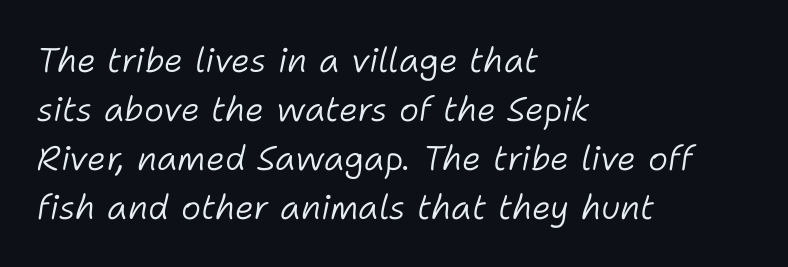
The image shows 34 px light type, italic (leaning right); set left-aligned, normal line spacing (1.44x), normal letter spacing, not underlined; low stroke contrast and a medium x-height.
